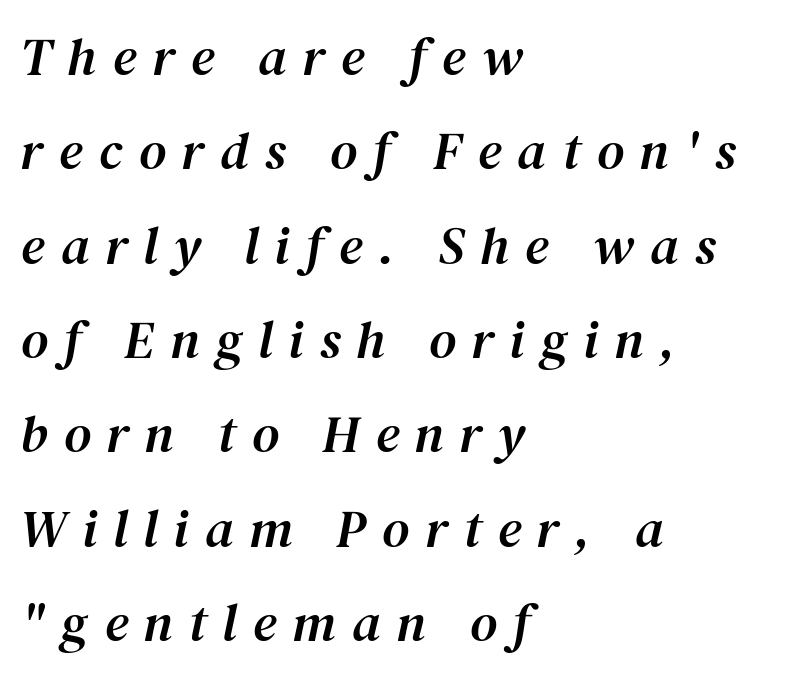
Q: Is the text italic (slanted)? A: Yes, it leans right by about 12 degrees.
Q: Is the typeface a serif or a sans-serif typeface? A: Serif.
Q: Is the text underlined? A: No.
Q: How is the paragraph aligned? A: Left-aligned.
Q: Is the spacing between letters normal or unusually wide? A: Unusually wide.
Q: Width (condensed, normal, or wide)? A: Normal.
Q: Stroke contrast? A: Medium.
Q: x-height? A: Medium.
Q: Monospaced? A: No.
